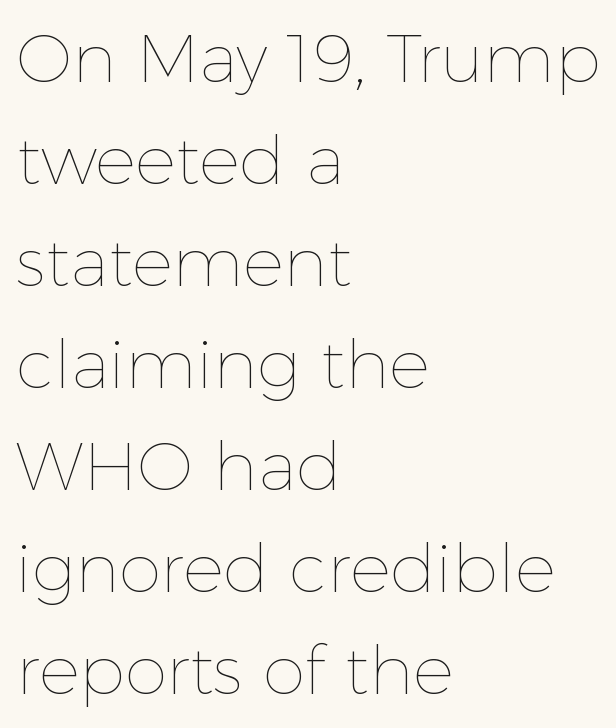
The image shows 68 px thin type, upright; set left-aligned, normal line spacing (1.5x), normal letter spacing, not underlined; a medium x-height.
